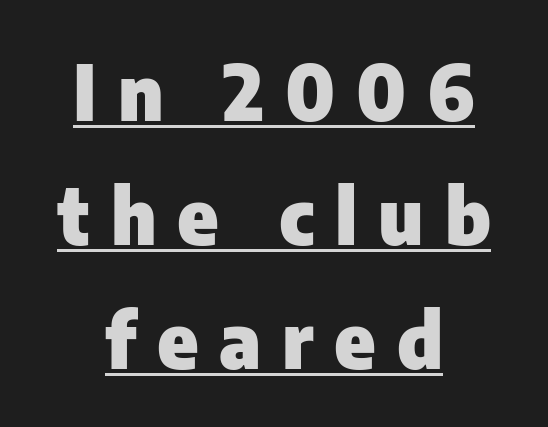
Q: Is the text bold? A: Yes.
Q: Is the text italic (slanted)? A: No, it is upright.
Q: Is the typeface a serif or a sans-serif typeface? A: Sans-serif.
Q: Is the text underlined? A: Yes.
Q: How is the paragraph aligned? A: Centered.
Q: Is the spacing between letters normal or unusually wide? A: Unusually wide.
Q: Is the spacing between lines tight, normal or loose? A: Normal.
Q: Width (condensed, normal, or wide)? A: Normal.
Q: Stroke contrast? A: Low.
Q: x-height? A: Medium.
Q: Monospaced? A: No.
